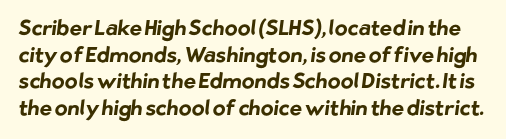
Q: Is the text bold? A: Yes.
Q: Is the text underlined? A: No.
Q: Is the spacing between letters normal or unusually wide? A: Normal.
Q: Is the spacing between lines tight, normal or loose? A: Normal.
